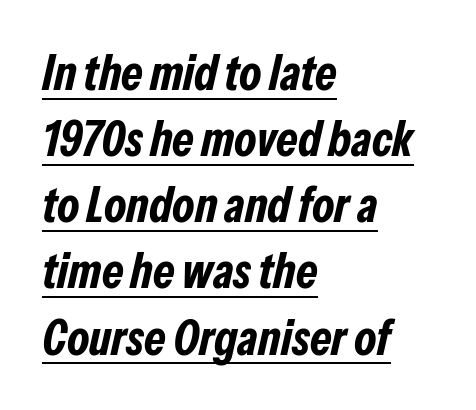
Q: Is the text bold? A: Yes.
Q: Is the text italic (slanted)? A: Yes, it leans right by about 13 degrees.
Q: Is the text underlined? A: Yes.
Q: How is the paragraph aligned? A: Left-aligned.
Q: Is the spacing between letters normal or unusually wide? A: Normal.
Q: Is the spacing between lines tight, normal or loose? A: Normal.
Q: Width (condensed, normal, or wide)? A: Condensed.
Q: Stroke contrast? A: Low.
Q: x-height? A: Medium.
Q: Monospaced? A: No.
